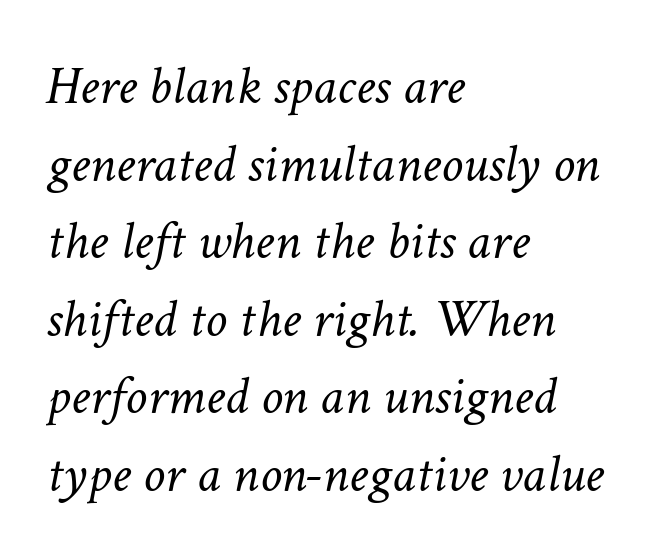
The baseline area is clear. Visually the block forms a straight wall on the left and a jagged coastline on the right. You can tell it's italic because the verticals aren't actually vertical. Spacing verdict: proportional, widths tailored to each character.
